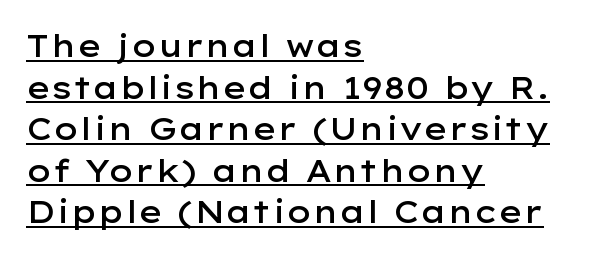
The image shows 31 px semibold, wide sans-serif type, upright; set left-aligned, normal line spacing (1.34x), normal letter spacing, underlined; low stroke contrast and a medium x-height.
